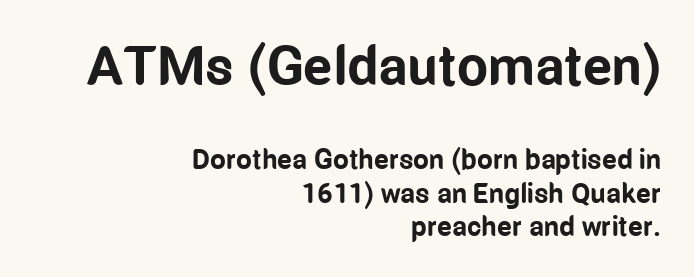
{"serif": "no", "italic": "no", "bold": "yes", "weight": "bold", "width": "condensed", "stroke_contrast": "low", "x_height": "medium", "monospaced": "no", "underline": "no", "align": "right", "line_spacing_ratio": 1.19, "letter_spacing": "normal", "letter_spacing_em": 0.0, "larger_block": "first", "size_ratio": 1.96, "glyph_px": 55}
